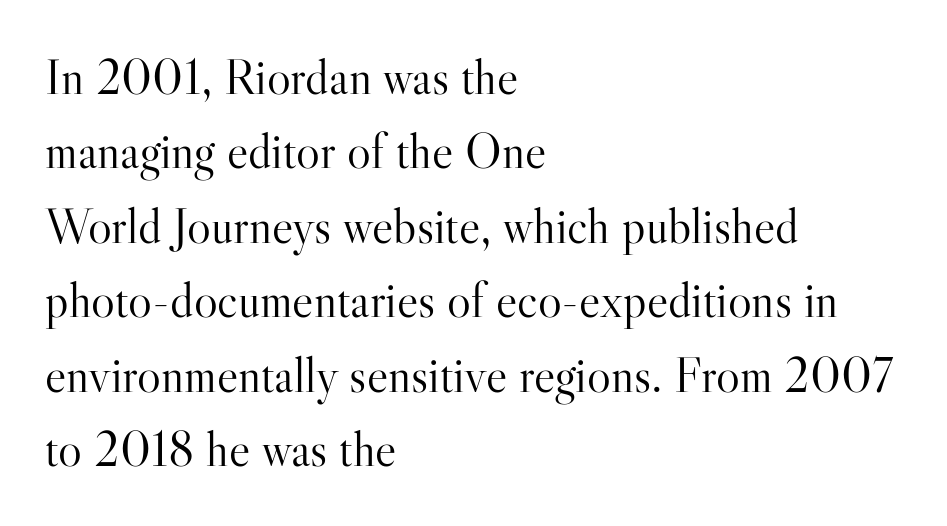
The image shows 50 px light serif type, upright; set left-aligned, normal line spacing (1.49x), normal letter spacing, not underlined; high stroke contrast and a small x-height.
